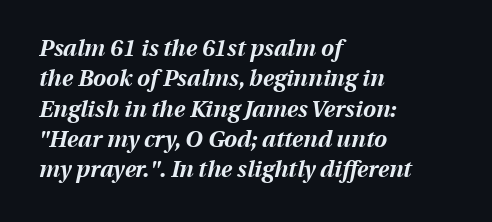
These lines keep a tight, regular rhythm from letter to letter. This is oblique type, the kind used for emphasis or titles. Each line starts at the same left margin while the right side varies. This sample keeps an unexceptional amount of space between lines.
